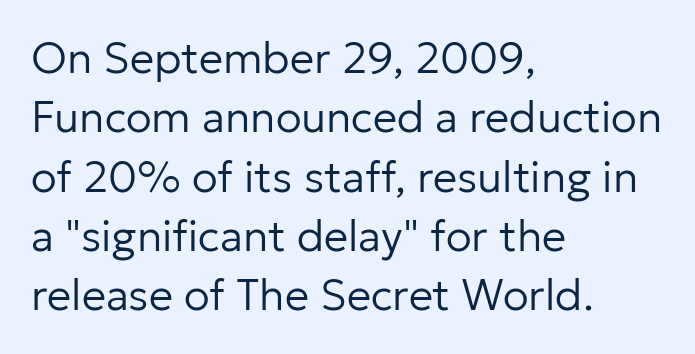
The image shows 43 px regular-weight sans-serif type, upright; set left-aligned, normal line spacing (1.38x), normal letter spacing, not underlined; low stroke contrast and a medium x-height.
